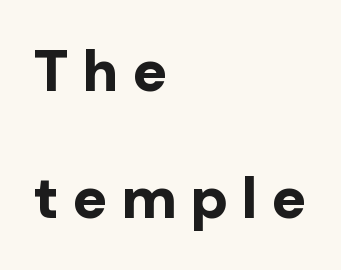
The image shows 58 px bold sans-serif type, upright; set left-aligned, loose line spacing (2.19x), unusually wide letter spacing (+0.23 em), not underlined; low stroke contrast and a medium x-height.
